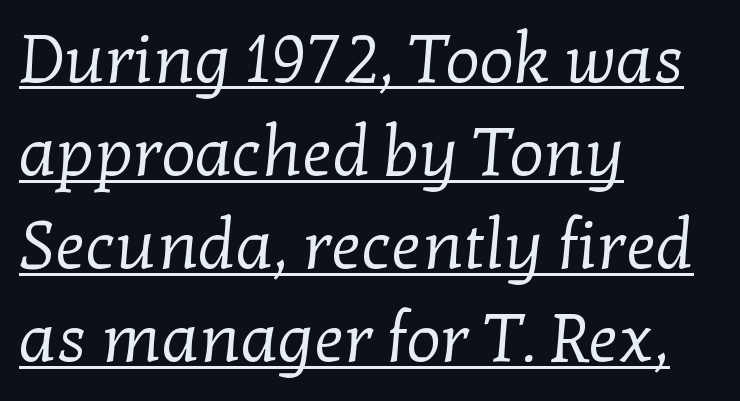
{"serif": "yes", "bold": "no", "weight": "regular", "width": "normal", "stroke_contrast": "low", "x_height": "medium", "monospaced": "no", "underline": "yes", "align": "left", "line_spacing": "normal", "line_spacing_ratio": 1.37, "letter_spacing": "normal", "letter_spacing_em": 0.0, "glyph_px": 68}
